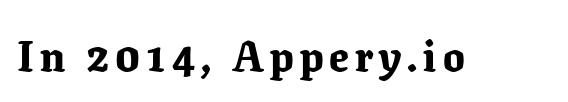
{"serif": "yes", "italic": "no", "bold": "yes", "weight": "bold", "width": "normal", "stroke_contrast": "low", "x_height": "medium", "monospaced": "no", "underline": "no", "glyph_px": 43}
